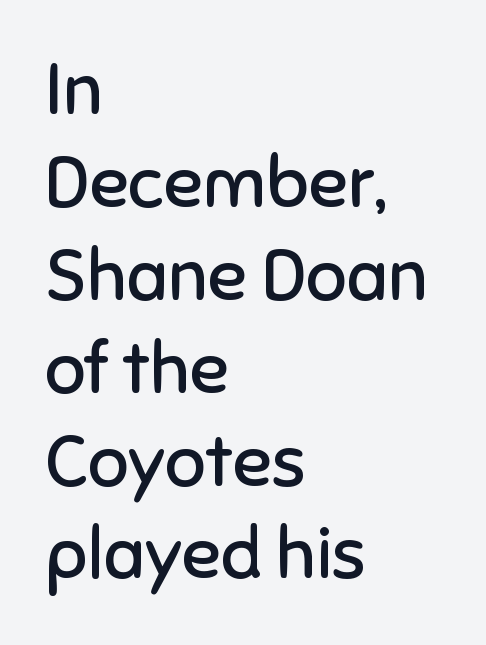
{"serif": "no", "italic": "no", "bold": "no", "weight": "regular", "width": "normal", "stroke_contrast": "low", "x_height": "medium", "monospaced": "no", "underline": "no", "align": "left", "line_spacing": "normal", "line_spacing_ratio": 1.29, "letter_spacing": "normal", "letter_spacing_em": 0.0, "glyph_px": 72}
